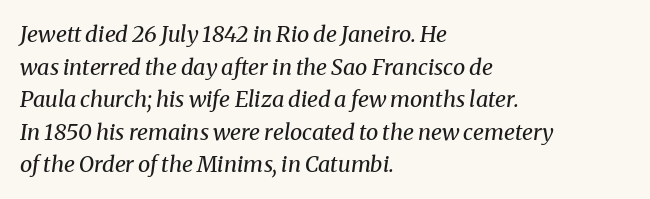
The image shows 22 px text type, italic (leaning right); set left-aligned, normal line spacing (1.48x), normal letter spacing, not underlined.
